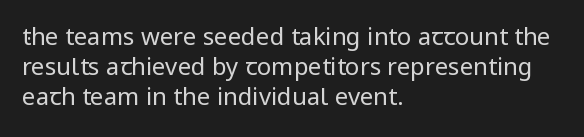
{"italic": "no", "bold": "no", "underline": "no", "align": "left", "line_spacing_ratio": 1.24, "letter_spacing": "normal", "letter_spacing_em": 0.0, "glyph_px": 24}
